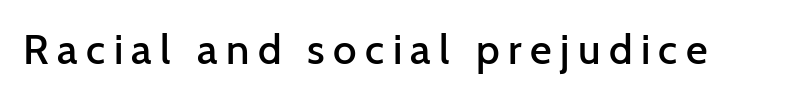
The rendering uses natural spacing where letterforms have individual widths. Serif or sans? Sans — the stroke terminals are bare. The gap between lines stays unmarked. The letters stand straight up with perfectly vertical stems. The typesetting leans somewhat heavy: a semibold. Is the letter spacing exaggerated? Yes — the characters are pushed far apart.
